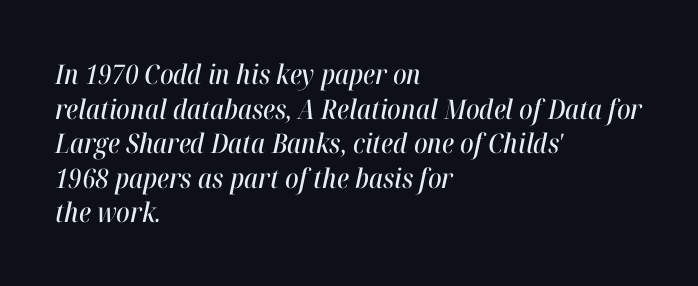
{"italic": "yes", "lean": "right", "slant_degrees": 12, "underline": "no", "align": "left", "line_spacing": "normal", "line_spacing_ratio": 1.28, "letter_spacing": "normal", "letter_spacing_em": 0.0, "glyph_px": 27}
